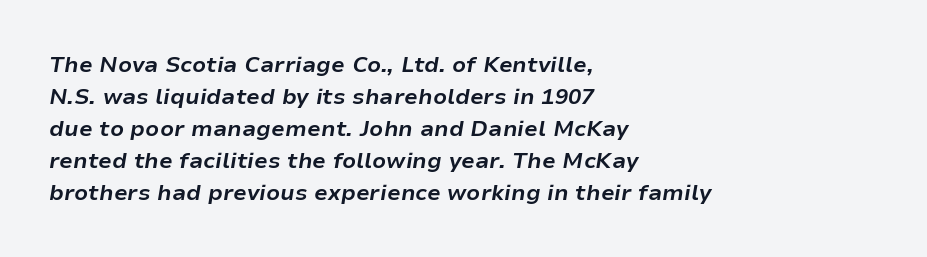
Q: Is the text bold? A: Yes.
Q: Is the text italic (slanted)? A: Yes, it leans right by about 9 degrees.
Q: Is the text underlined? A: No.
Q: How is the paragraph aligned? A: Left-aligned.
Q: Is the spacing between letters normal or unusually wide? A: Normal.
Q: Is the spacing between lines tight, normal or loose? A: Normal.
